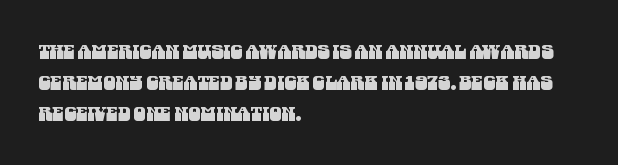
Q: Is the text underlined? A: No.
Q: How is the paragraph aligned? A: Left-aligned.
Q: Is the spacing between letters normal or unusually wide? A: Normal.
Q: Is the spacing between lines tight, normal or loose? A: Normal.
